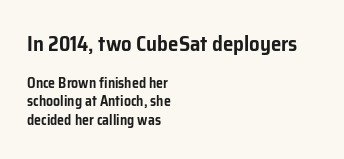
The baseline area is clear. Interline gaps are of average width in this sample. The passage shown begins with its larger block and ends with its smaller one. The lettering stays uniformly vertical, giving the passage a roman look.
